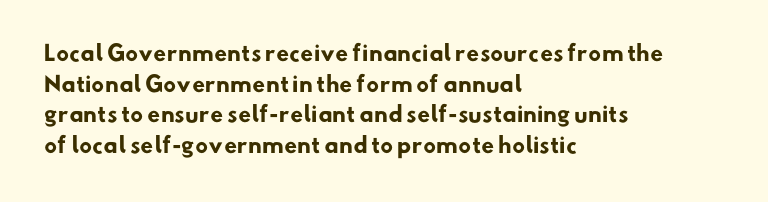
The image shows 21 px bold type; set left-aligned, normal line spacing (1.46x), normal letter spacing, not underlined.
